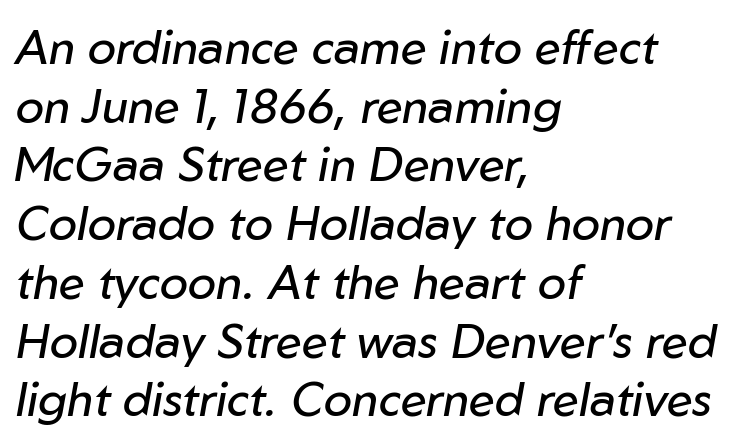
The image shows 47 px regular-weight type, italic (leaning right); set left-aligned, normal line spacing (1.25x), normal letter spacing, not underlined; low stroke contrast and a medium x-height.
